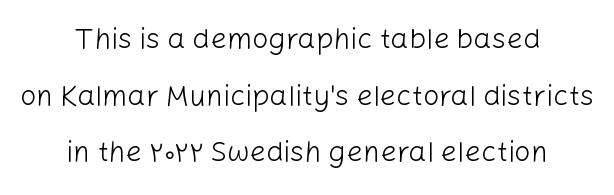
This sample uses a sans-serif face. Unbolded letterforms with no extra heft. Posture: upright roman. The space directly below the letters is spotless. How would I describe the line gaps? Wide and relaxed. Every row of glyphs is offset so its center matches the block's center.
